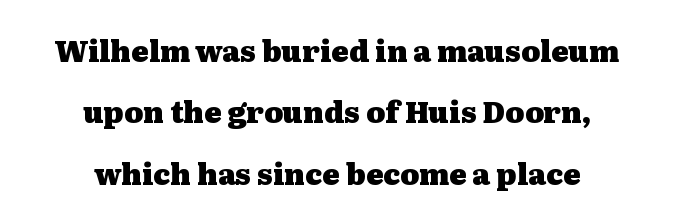
The image shows 29 px heavy, wide serif type, upright; set centered, loose line spacing (2.12x), normal letter spacing, not underlined; medium stroke contrast and a medium x-height.
